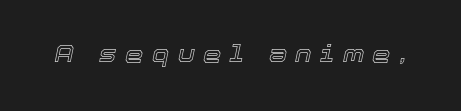
The image shows 23 px text type, italic (leaning right); set unusually wide letter spacing (+0.37 em), not underlined.
